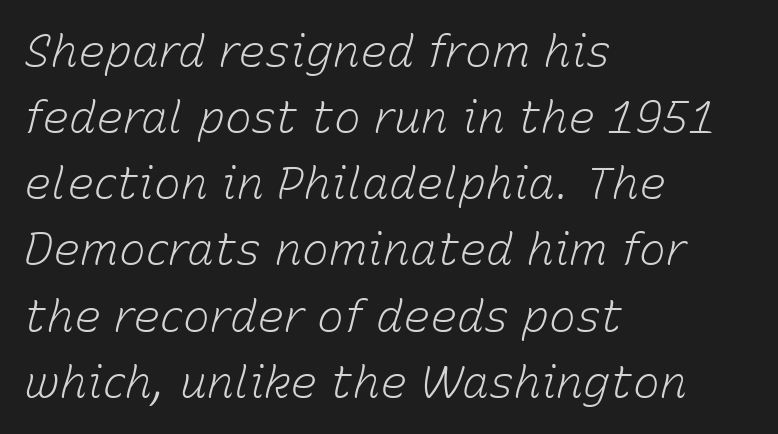
The image shows 45 px light type, italic (leaning right); set left-aligned, normal line spacing (1.47x), normal letter spacing, not underlined; low stroke contrast and a medium x-height.
